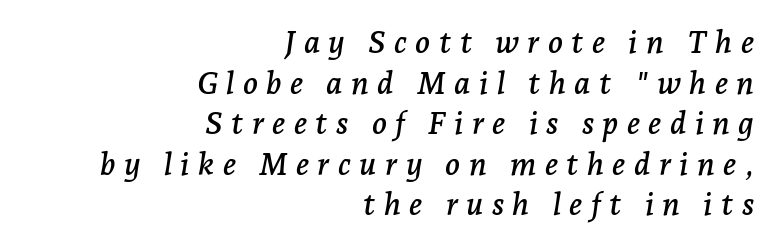
Q: Is the text italic (slanted)? A: Yes, it leans right by about 7 degrees.
Q: Is the typeface a serif or a sans-serif typeface? A: Serif.
Q: Is the text underlined? A: No.
Q: How is the paragraph aligned? A: Right-aligned.
Q: Is the spacing between letters normal or unusually wide? A: Unusually wide.
Q: Is the spacing between lines tight, normal or loose? A: Normal.
Q: Width (condensed, normal, or wide)? A: Normal.
Q: Stroke contrast? A: Low.
Q: x-height? A: Medium.
Q: Monospaced? A: No.
